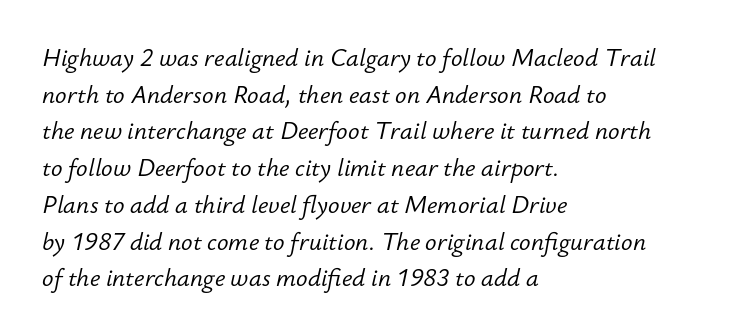
The image shows 24 px text type, italic (leaning right); set left-aligned, normal line spacing (1.53x), normal letter spacing, not underlined.
